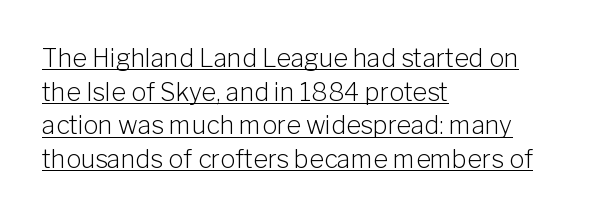
The image shows 25 px text type, upright; set left-aligned, normal line spacing (1.35x), normal letter spacing, underlined.
